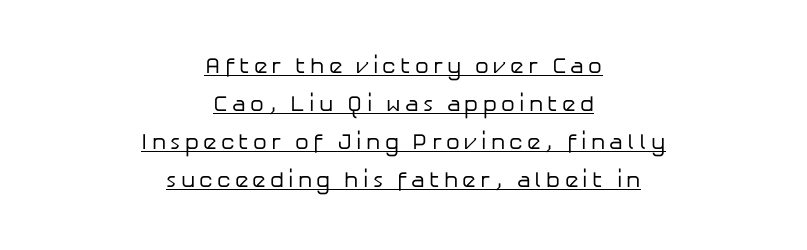
The image shows 22 px text type, upright; set centered, line spacing 1.73x, underlined.
